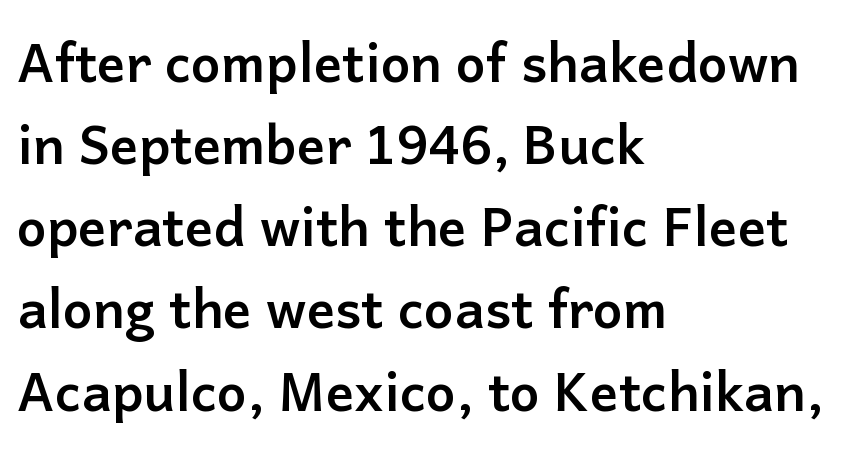
{"serif": "no", "italic": "no", "bold": "yes", "weight": "semibold", "width": "normal", "stroke_contrast": "low", "x_height": "medium", "monospaced": "no", "underline": "no", "align": "left", "line_spacing": "normal", "line_spacing_ratio": 1.55, "letter_spacing": "normal", "letter_spacing_em": 0.0, "glyph_px": 53}
